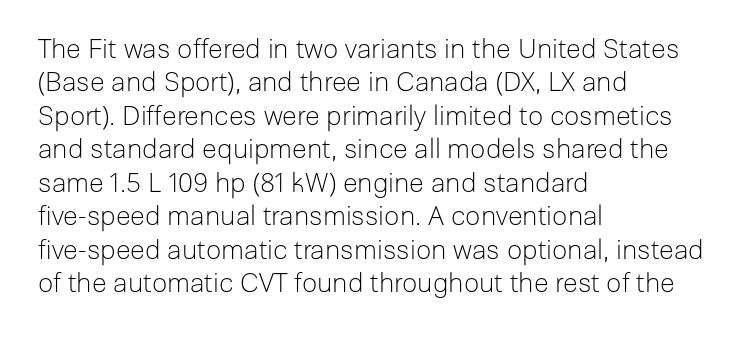
The image shows 27 px text type, upright; set left-aligned, line spacing 1.24x, normal letter spacing, not underlined.
